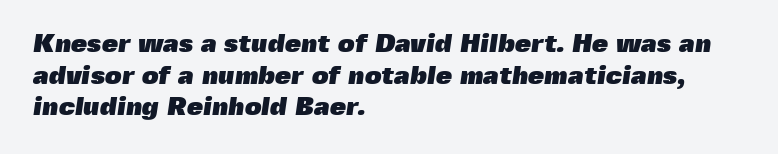
{"bold": "yes", "underline": "no", "align": "left", "line_spacing_ratio": 1.22, "letter_spacing": "normal", "letter_spacing_em": 0.0, "glyph_px": 26}
